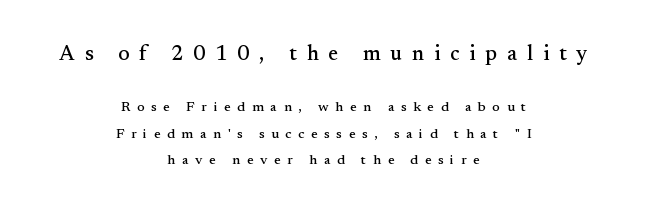
Q: Is the text italic (slanted)? A: No, it is upright.
Q: Is the text underlined? A: No.
Q: How is the paragraph aligned? A: Centered.
Q: Is the spacing between letters normal or unusually wide? A: Unusually wide.
Q: Which block of text is set in a larger size, the first (top) or the second (bottom)? A: The first (top) one.
